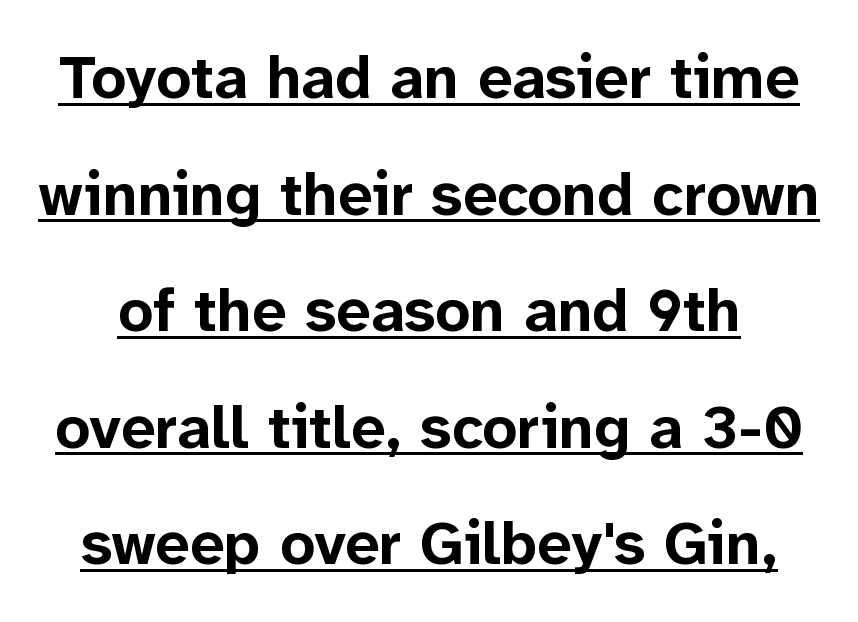
The image shows 61 px bold sans-serif type, upright; set loose line spacing (1.91x), normal letter spacing, underlined; low stroke contrast and a medium x-height.
